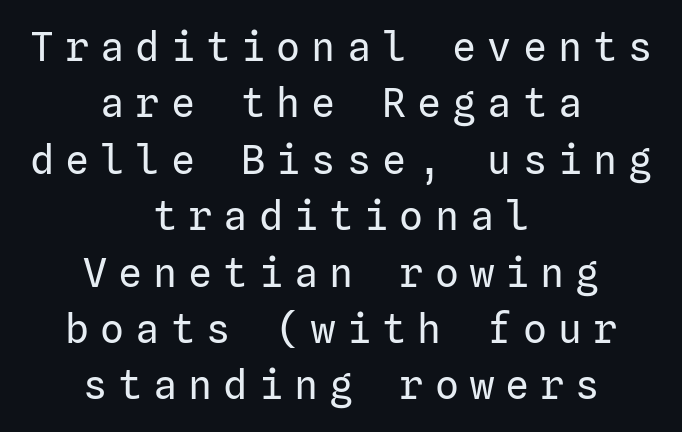
The image shows 40 px regular-weight sans-serif type, upright; set centered, normal line spacing (1.41x), unusually wide letter spacing (+0.28 em), not underlined; low stroke contrast and a medium x-height.
